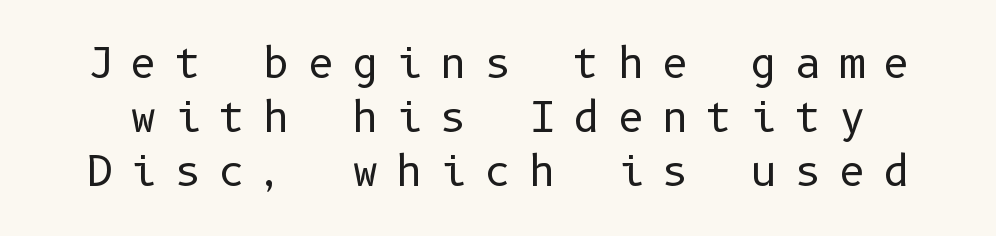
Caption: expanded tracking, letters set apart. The type family on display is of the sans-serif kind. The typography opts for an upright posture over an oblique one. Each new line begins a customary step beneath the previous one. The words here are not underlined.
